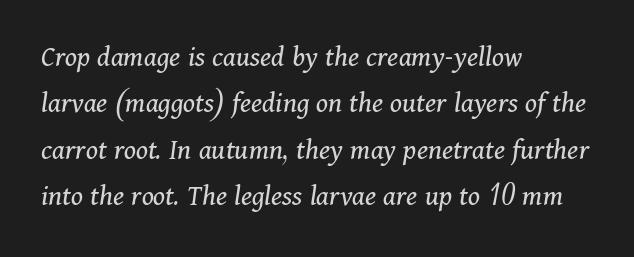
The image shows 30 px regular-weight serif type, italic (leaning right); set left-aligned, normal line spacing (1.55x), normal letter spacing, not underlined; medium stroke contrast and a medium x-height.
